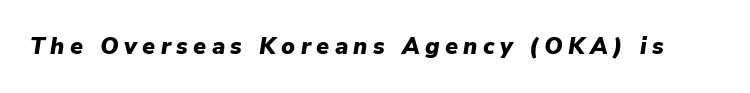
These lines were composed using italics. These lines have a slow, spaced-out rhythm from letter to letter. Unmarked baselines from the first word to the last. Weight: bold.
